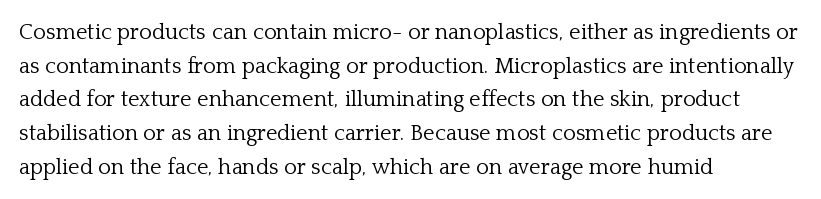
Q: Is the text bold? A: No.
Q: Is the text italic (slanted)? A: No, it is upright.
Q: Is the text underlined? A: No.
Q: How is the paragraph aligned? A: Left-aligned.
Q: Is the spacing between letters normal or unusually wide? A: Normal.
Q: Is the spacing between lines tight, normal or loose? A: Normal.
